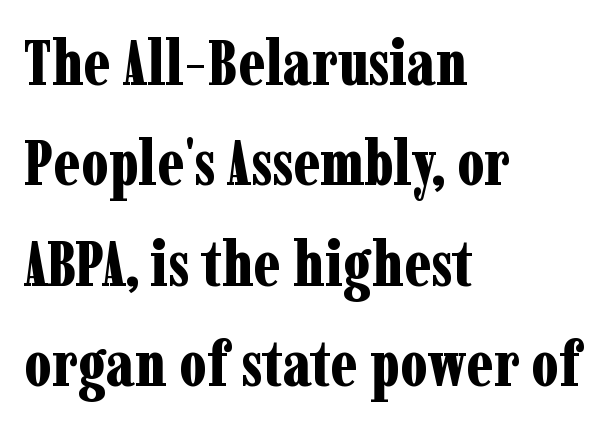
Normally led — the rows are evenly, conventionally spaced. Little horizontal feet cap the strokes, marking this as serif type. Proportional: the letters do not fall into vertical columns. The tracking reads as untouched default to a designer's eye.
